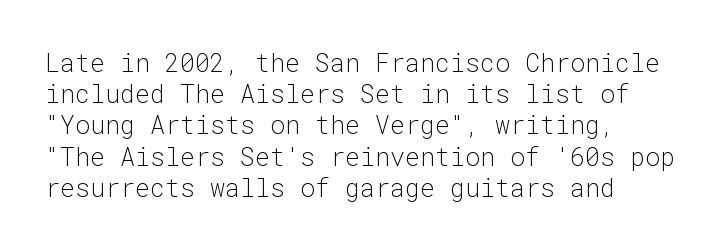
The image shows 25 px text type, upright; set normal line spacing (1.25x), normal letter spacing, not underlined.
